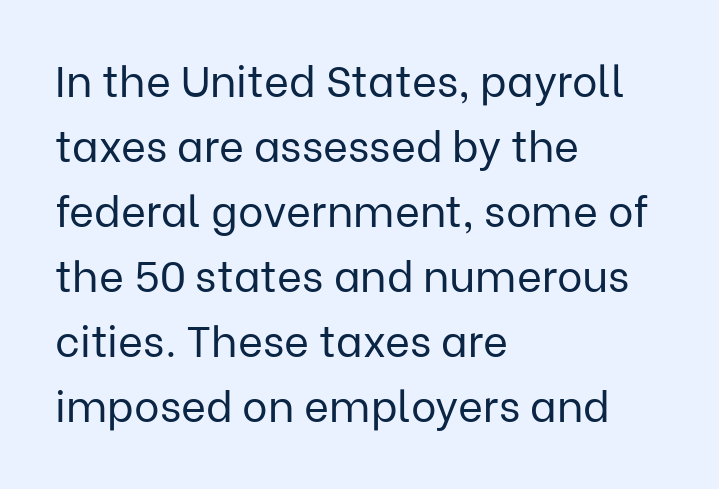
Q: Is the text bold? A: No.
Q: Is the text italic (slanted)? A: No, it is upright.
Q: Is the typeface a serif or a sans-serif typeface? A: Sans-serif.
Q: Is the text underlined? A: No.
Q: How is the paragraph aligned? A: Left-aligned.
Q: Is the spacing between letters normal or unusually wide? A: Normal.
Q: Is the spacing between lines tight, normal or loose? A: Normal.
Q: Width (condensed, normal, or wide)? A: Normal.
Q: Stroke contrast? A: Low.
Q: x-height? A: Medium.
Q: Monospaced? A: No.
